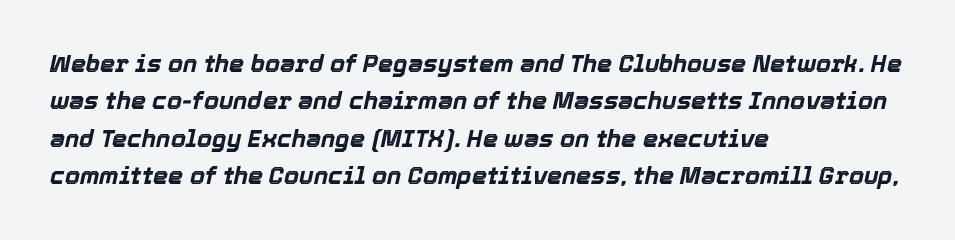
In terms of posture, this sample is oblique. Students, this is bold: see how much ink each stroke carries. These lines stack with their left ends in a neat column. No word sits above an underline.
